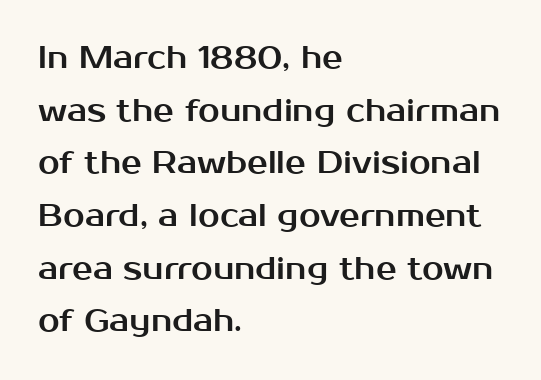
Note the varied advance widths — an 'i' is clearly narrower than an 'm'. The area under the type is left untouched. These lines are set flush left with a ragged right edge. Successive baselines arrive at the customary interval. Ascenders rise straight up at ninety degrees.
